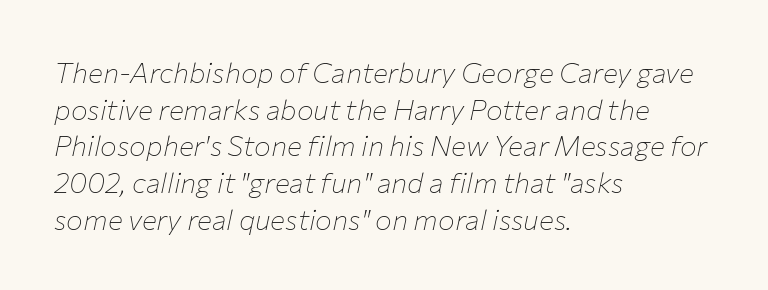
The image shows 28 px thin type, italic (leaning right); set left-aligned, normal line spacing (1.31x), normal letter spacing, not underlined; low stroke contrast and a medium x-height.
